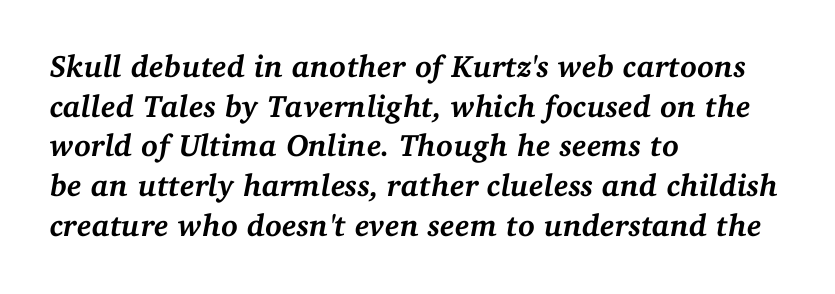
{"serif": "yes", "italic": "yes", "lean": "right", "slant_degrees": 11, "bold": "yes", "weight": "semibold", "width": "normal", "stroke_contrast": "medium", "x_height": "medium", "monospaced": "no", "underline": "no", "align": "left", "line_spacing": "normal", "line_spacing_ratio": 1.28, "letter_spacing": "normal", "letter_spacing_em": 0.0, "glyph_px": 31}
